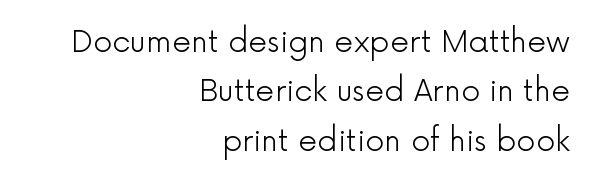
{"serif": "no", "italic": "no", "bold": "no", "weight": "light", "width": "normal", "x_height": "medium", "monospaced": "no", "underline": "no", "align": "right", "line_spacing": "normal", "line_spacing_ratio": 1.65, "letter_spacing": "normal", "letter_spacing_em": 0.0, "glyph_px": 30}
